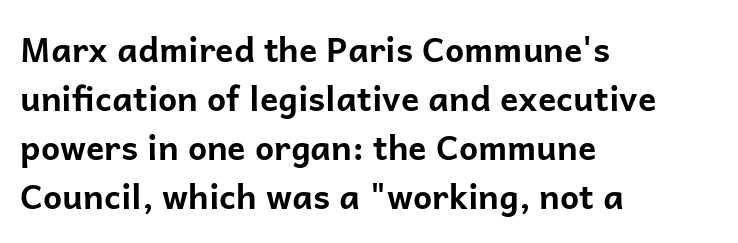
The image shows 34 px bold sans-serif type, upright; set left-aligned, normal line spacing (1.44x), normal letter spacing, not underlined; low stroke contrast and a medium x-height.
